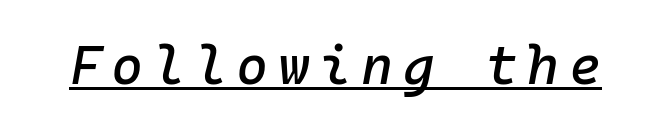
Q: Is the text italic (slanted)? A: Yes, it leans right by about 10 degrees.
Q: Is the text underlined? A: Yes.
Q: Width (condensed, normal, or wide)? A: Normal.
Q: Stroke contrast? A: Low.
Q: x-height? A: Medium.
Q: Monospaced? A: Yes.
